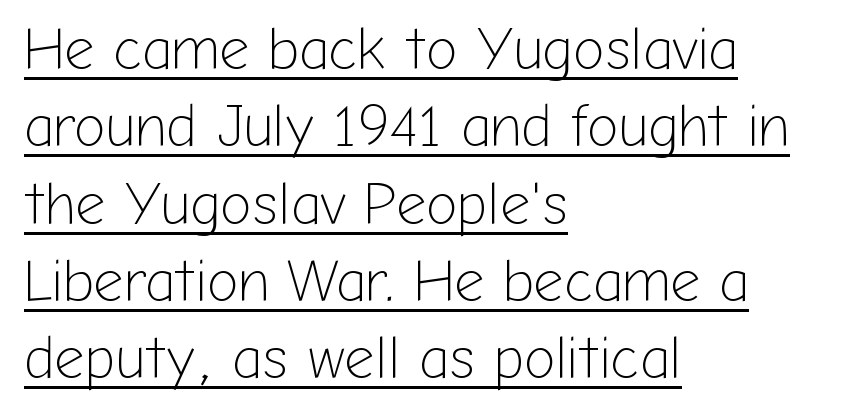
{"serif": "no", "italic": "no", "bold": "no", "weight": "light", "width": "normal", "stroke_contrast": "low", "x_height": "medium", "monospaced": "no", "underline": "yes", "align": "left", "line_spacing": "normal", "line_spacing_ratio": 1.31, "letter_spacing": "normal", "letter_spacing_em": 0.0, "glyph_px": 59}
